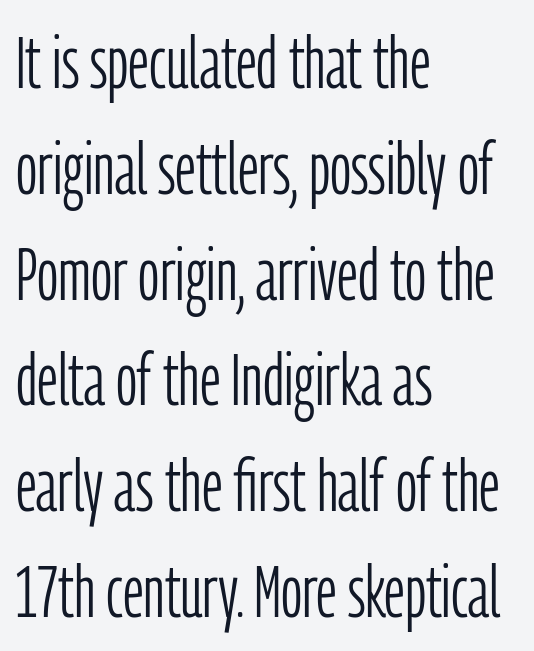
The image shows 74 px light, condensed sans-serif type, upright; set left-aligned, normal line spacing (1.43x), normal letter spacing, not underlined; low stroke contrast and a medium x-height.
